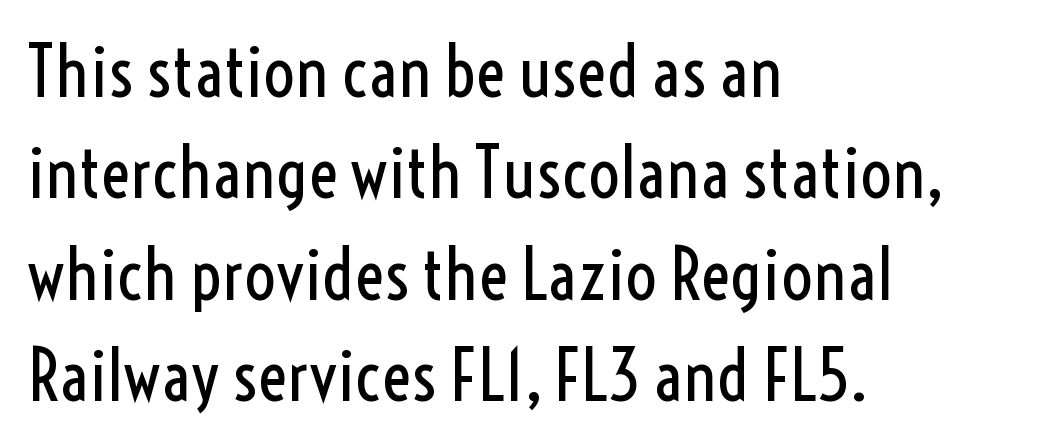
Q: Is the text bold? A: No.
Q: Is the text italic (slanted)? A: No, it is upright.
Q: Is the typeface a serif or a sans-serif typeface? A: Sans-serif.
Q: Is the text underlined? A: No.
Q: How is the paragraph aligned? A: Left-aligned.
Q: Is the spacing between letters normal or unusually wide? A: Normal.
Q: Is the spacing between lines tight, normal or loose? A: Normal.
Q: Width (condensed, normal, or wide)? A: Condensed.
Q: x-height? A: Medium.
Q: Monospaced? A: No.
